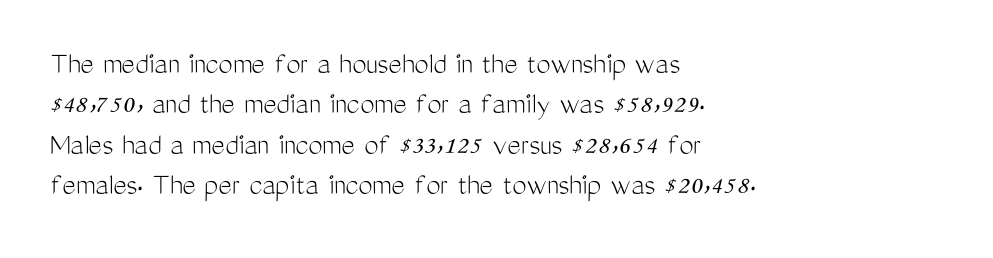
Q: Is the text bold? A: No.
Q: Is the text italic (slanted)? A: No, it is upright.
Q: Is the typeface a serif or a sans-serif typeface? A: Sans-serif.
Q: Is the text underlined? A: No.
Q: How is the paragraph aligned? A: Left-aligned.
Q: Is the spacing between letters normal or unusually wide? A: Normal.
Q: Is the spacing between lines tight, normal or loose? A: Normal.
Q: Width (condensed, normal, or wide)? A: Condensed.
Q: Stroke contrast? A: Medium.
Q: x-height? A: Medium.
Q: Monospaced? A: No.
